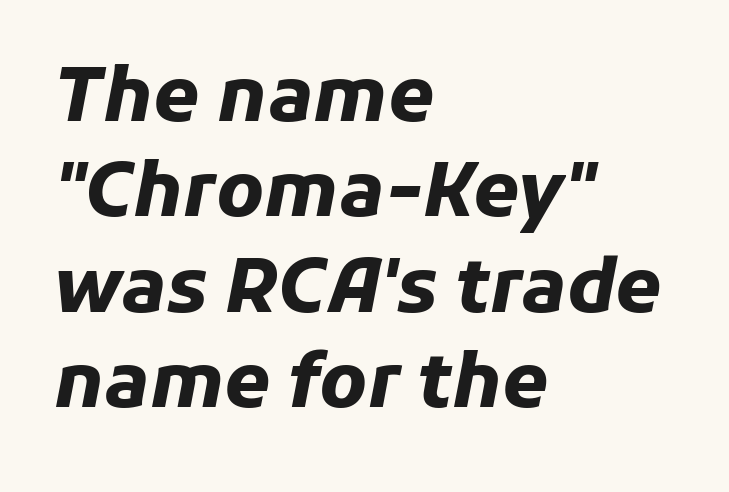
{"italic": "yes", "lean": "right", "slant_degrees": 11, "bold": "yes", "weight": "heavy", "width": "normal", "stroke_contrast": "low", "x_height": "medium", "monospaced": "no", "underline": "no", "align": "left", "line_spacing": "normal", "line_spacing_ratio": 1.29, "letter_spacing": "normal", "letter_spacing_em": 0.0, "glyph_px": 74}
